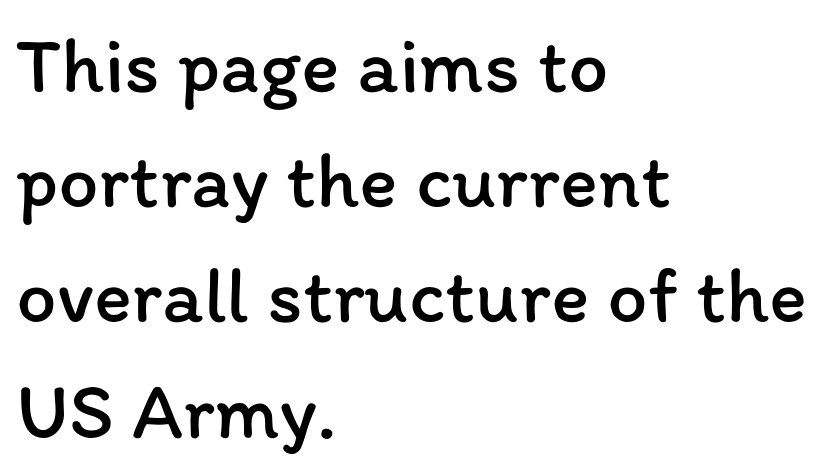
The image shows 80 px regular-weight type, upright; set left-aligned, normal line spacing (1.44x), normal letter spacing, not underlined; low stroke contrast and a medium x-height.
